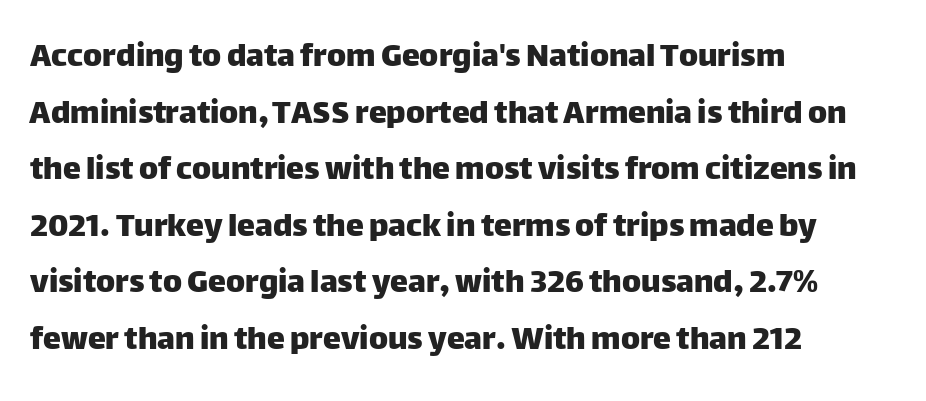
Q: Is the text italic (slanted)? A: No, it is upright.
Q: Is the typeface a serif or a sans-serif typeface? A: Sans-serif.
Q: Is the text underlined? A: No.
Q: How is the paragraph aligned? A: Left-aligned.
Q: Is the spacing between letters normal or unusually wide? A: Normal.
Q: Is the spacing between lines tight, normal or loose? A: Normal.
Q: Width (condensed, normal, or wide)? A: Normal.
Q: Stroke contrast? A: Low.
Q: x-height? A: Large.
Q: Monospaced? A: No.
